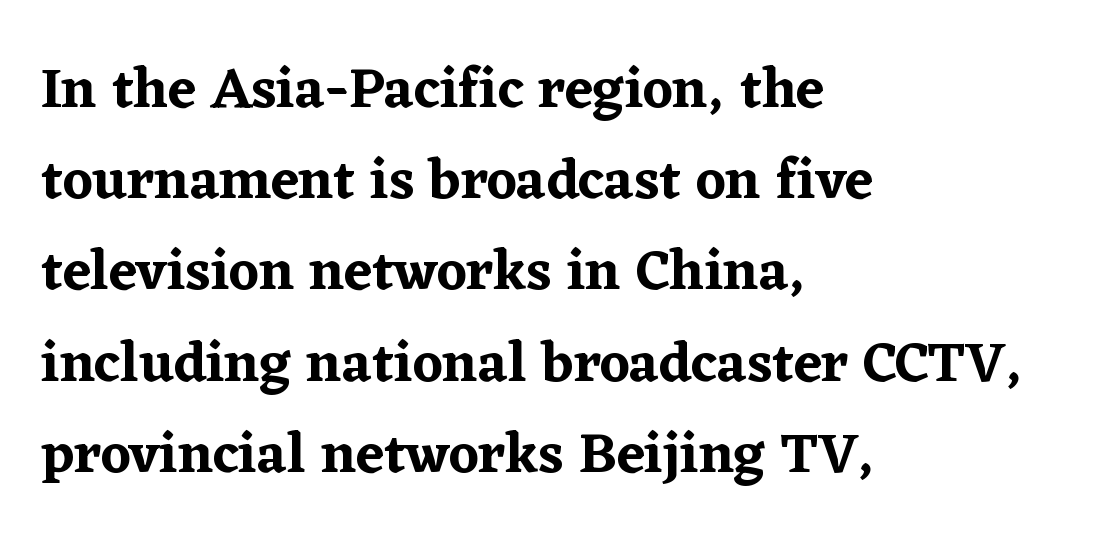
The image shows 57 px serif type, upright; set left-aligned, normal line spacing (1.6x), normal letter spacing, not underlined; low stroke contrast and a medium x-height.
